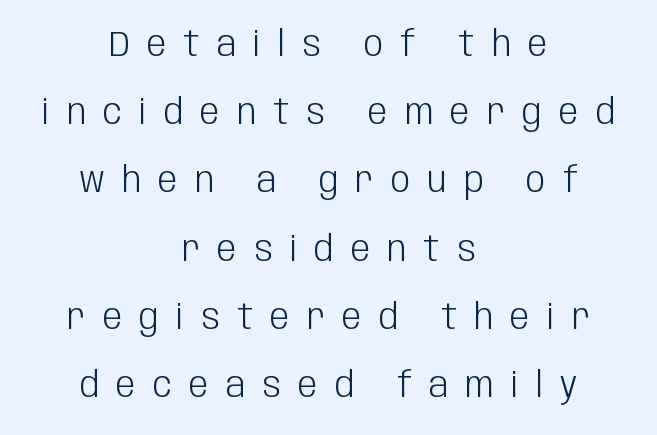
A clean baseline with only descenders dipping below it. The type is letterspaced generously, with wide tracking. Proportional: the letters do not fall into vertical columns. No extra ink here — the face is not bold. Typeset on center — no edge is straight. Compared with typical paragraphs, the rows here are farther apart.
